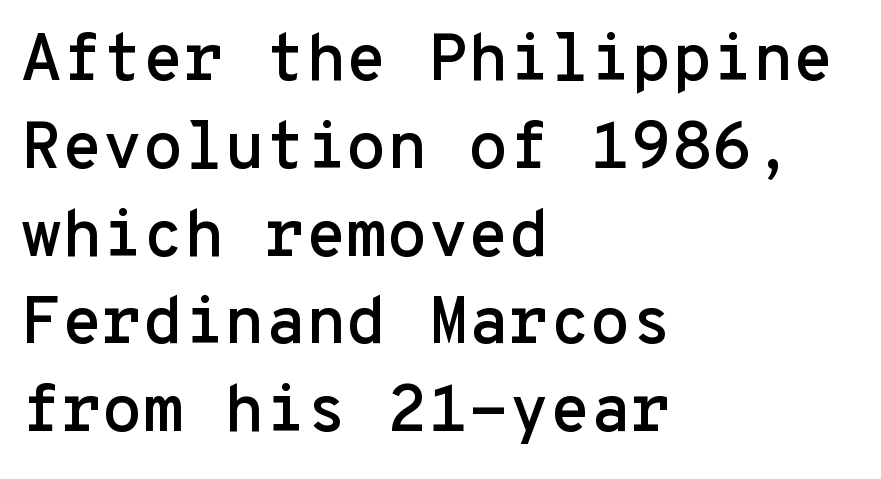
The image shows 66 px sans-serif type, upright, monospaced; set left-aligned, normal line spacing (1.33x), normal letter spacing, not underlined; low stroke contrast and a medium x-height.
